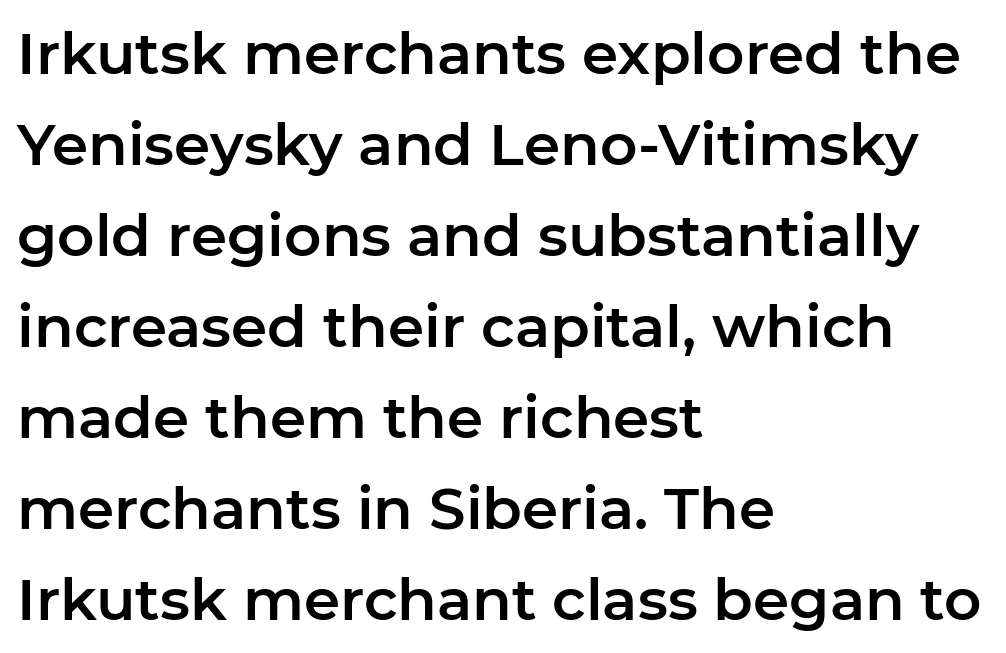
The image shows 58 px sans-serif type, upright; set left-aligned, normal line spacing (1.57x), normal letter spacing, not underlined; low stroke contrast and a medium x-height.
